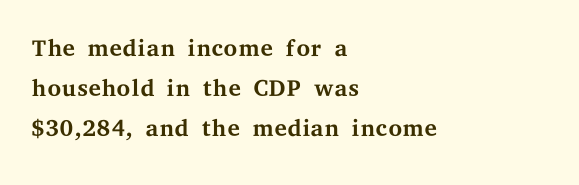
{"serif": "yes", "italic": "no", "bold": "no", "weight": "regular", "width": "wide", "stroke_contrast": "medium", "x_height": "medium", "monospaced": "no", "underline": "no", "align": "left", "line_spacing": "tight", "line_spacing_ratio": 1.15, "letter_spacing": "normal", "letter_spacing_em": 0.0, "glyph_px": 35}
